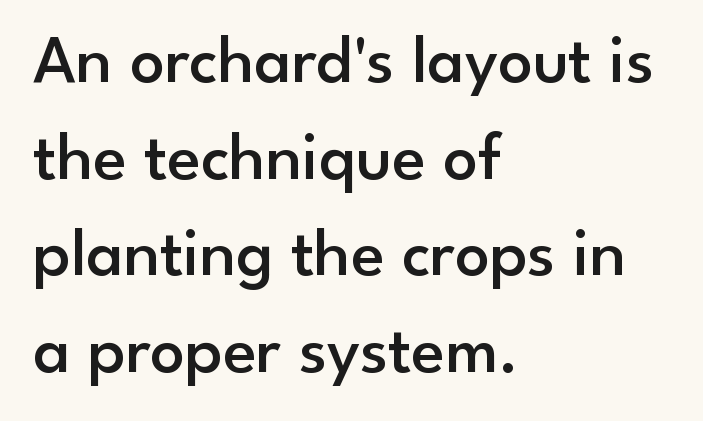
{"serif": "no", "italic": "no", "bold": "semi", "weight": "semibold", "width": "normal", "stroke_contrast": "low", "x_height": "small", "monospaced": "no", "underline": "no", "align": "left", "line_spacing": "normal", "line_spacing_ratio": 1.4, "letter_spacing": "normal", "letter_spacing_em": 0.0, "glyph_px": 69}
